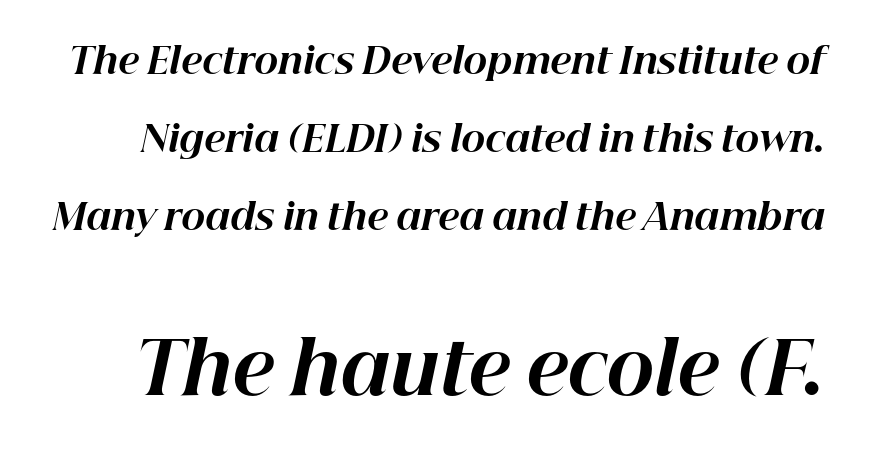
{"italic": "yes", "lean": "right", "slant_degrees": 12, "bold": "yes", "weight": "bold", "width": "normal", "stroke_contrast": "high", "x_height": "medium", "monospaced": "no", "underline": "no", "line_spacing": "loose", "line_spacing_ratio": 2.17, "letter_spacing": "normal", "letter_spacing_em": 0.0, "larger_block": "second", "size_ratio": 2.0, "glyph_px": 72}
